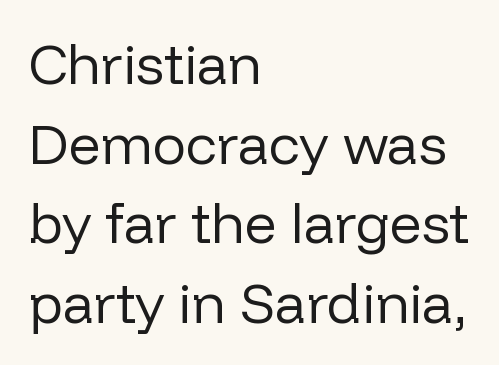
{"serif": "no", "italic": "no", "bold": "no", "weight": "regular", "width": "normal", "stroke_contrast": "low", "x_height": "medium", "monospaced": "no", "underline": "no", "align": "left", "line_spacing": "normal", "line_spacing_ratio": 1.42, "letter_spacing": "normal", "letter_spacing_em": 0.0, "glyph_px": 56}
